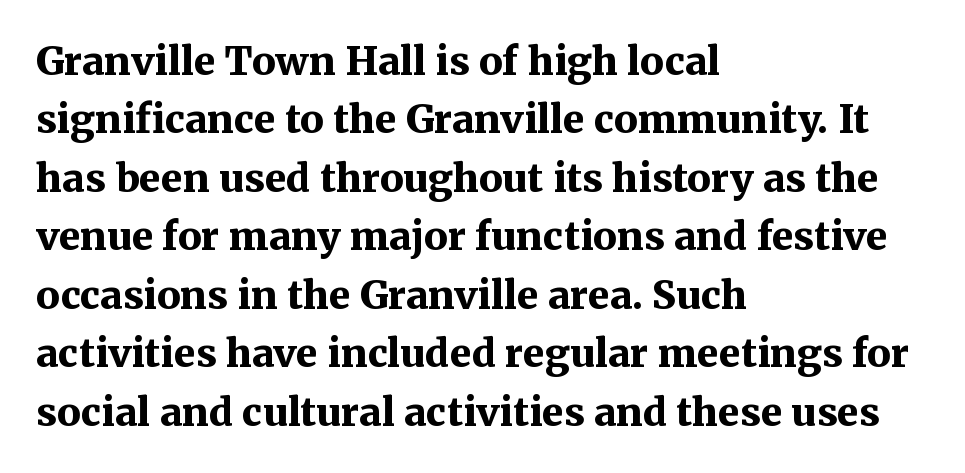
Horizontal bands of white between lines are of average thickness. Bare-footed words on every line. A student would call this left alignment; a typographer would say flush left, rag right. The typeface chosen for these lines features serifs. Observe the ordinary spacing: letters are neighbours, not strangers.
